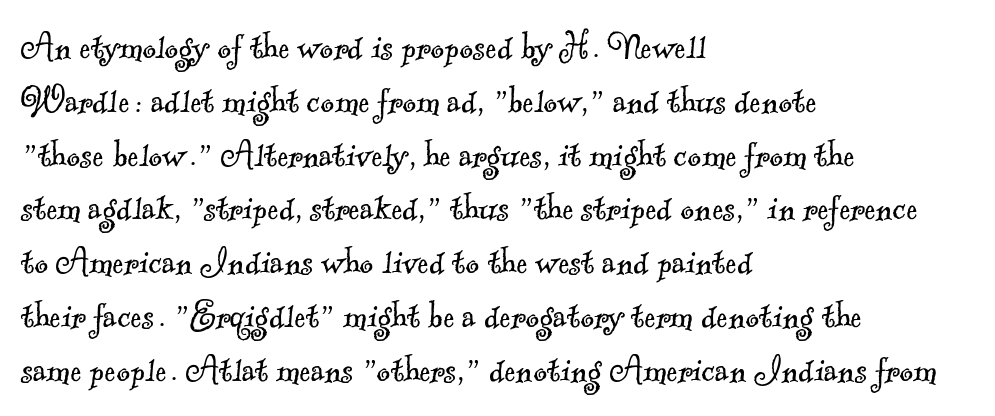
Are there feet on the stems? There are — it's a serif. Think standard paragraph weight, or any step lighter than that. Do the characters align in a grid? No, the font is proportional. Underline: absent.
